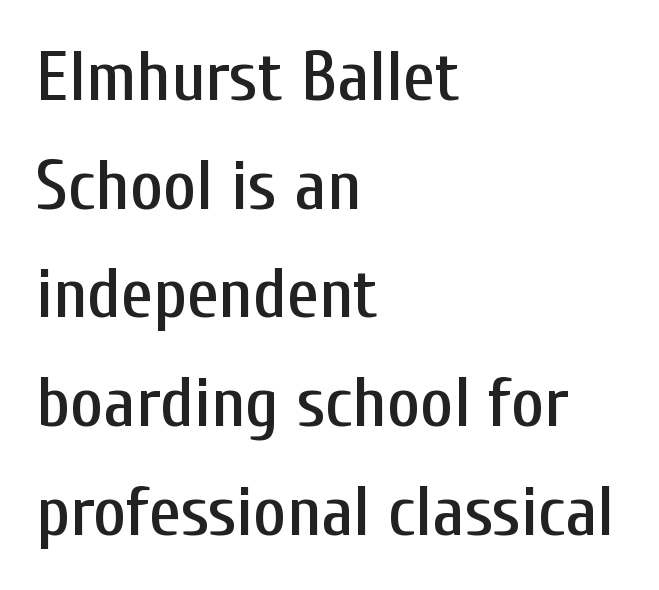
Evenly set lines give the paragraph a standard silhouette. Regarding serifs, this sample does without them. Glyph-to-glyph distance matches everyday printed text. Caption: multi-line text, flush left, ragged right. The letters advance in unequal steps, a hallmark of proportional type. Unmarked baselines from the first word to the last.
